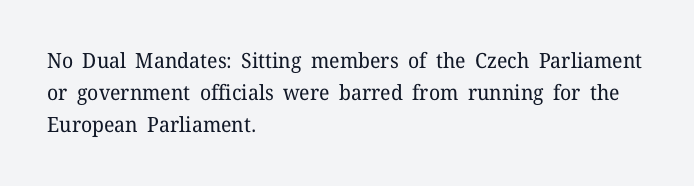
Q: Is the text bold? A: No.
Q: Is the text italic (slanted)? A: No, it is upright.
Q: Is the text underlined? A: No.
Q: How is the paragraph aligned? A: Left-aligned.
Q: Is the spacing between letters normal or unusually wide? A: Normal.
Q: Is the spacing between lines tight, normal or loose? A: Normal.
